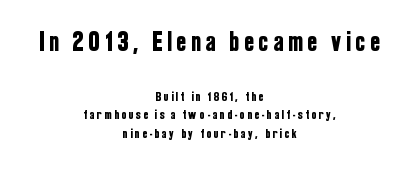
{"serif": "no", "italic": "no", "width": "condensed", "stroke_contrast": "low", "x_height": "medium", "monospaced": "no", "underline": "no", "align": "center", "line_spacing": "normal", "line_spacing_ratio": 1.33, "larger_block": "first", "size_ratio": 2.0, "glyph_px": 28}
